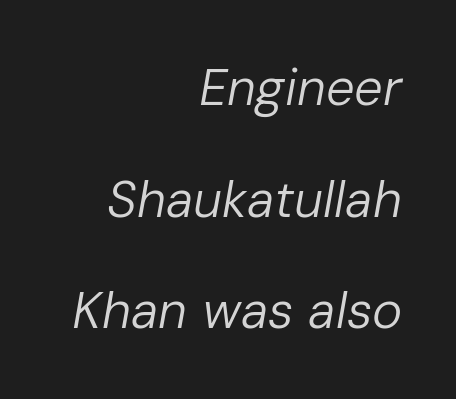
The image shows 51 px regular-weight type, italic (leaning right); set right-aligned, loose line spacing (2.19x), normal letter spacing, not underlined; low stroke contrast and a medium x-height.
